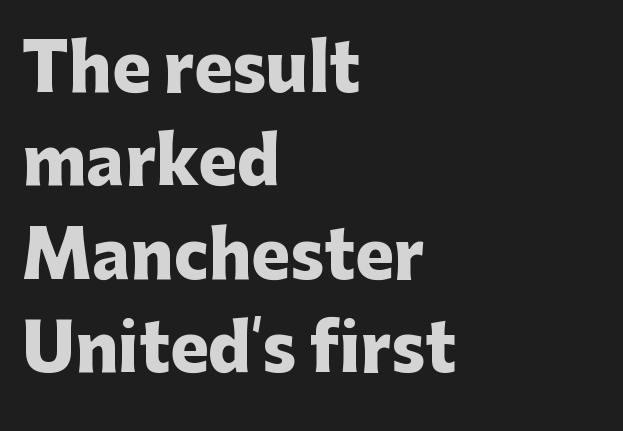
The image shows 64 px heavy sans-serif type, upright; set left-aligned, normal line spacing (1.46x), normal letter spacing, not underlined; low stroke contrast and a medium x-height.
